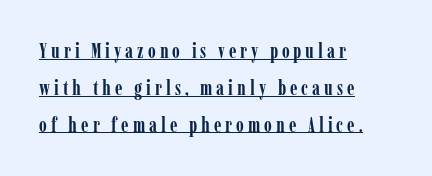
Q: Is the text bold? A: Yes.
Q: Is the text italic (slanted)? A: No, it is upright.
Q: Is the text underlined? A: Yes.
Q: How is the paragraph aligned? A: Left-aligned.
Q: Is the spacing between letters normal or unusually wide? A: Unusually wide.
